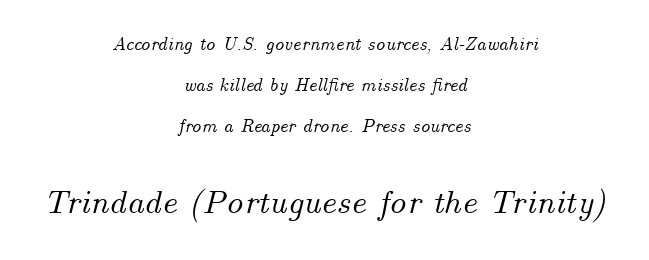
Q: Is the text italic (slanted)? A: Yes, it leans right by about 14 degrees.
Q: Is the text underlined? A: No.
Q: How is the paragraph aligned? A: Centered.
Q: Is the spacing between letters normal or unusually wide? A: Normal.
Q: Is the spacing between lines tight, normal or loose? A: Loose.
Q: Which block of text is set in a larger size, the first (top) or the second (bottom)? A: The second (bottom) one.
Q: Width (condensed, normal, or wide)? A: Normal.
Q: Stroke contrast? A: Medium.
Q: x-height? A: Small.
Q: Monospaced? A: No.
